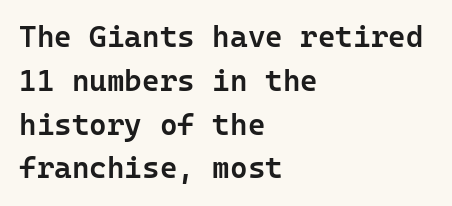
{"serif": "no", "italic": "no", "bold": "semi", "weight": "semibold", "width": "normal", "stroke_contrast": "low", "x_height": "medium", "underline": "no", "align": "left", "line_spacing": "normal", "line_spacing_ratio": 1.46, "letter_spacing": "normal", "letter_spacing_em": 0.0, "glyph_px": 30}
